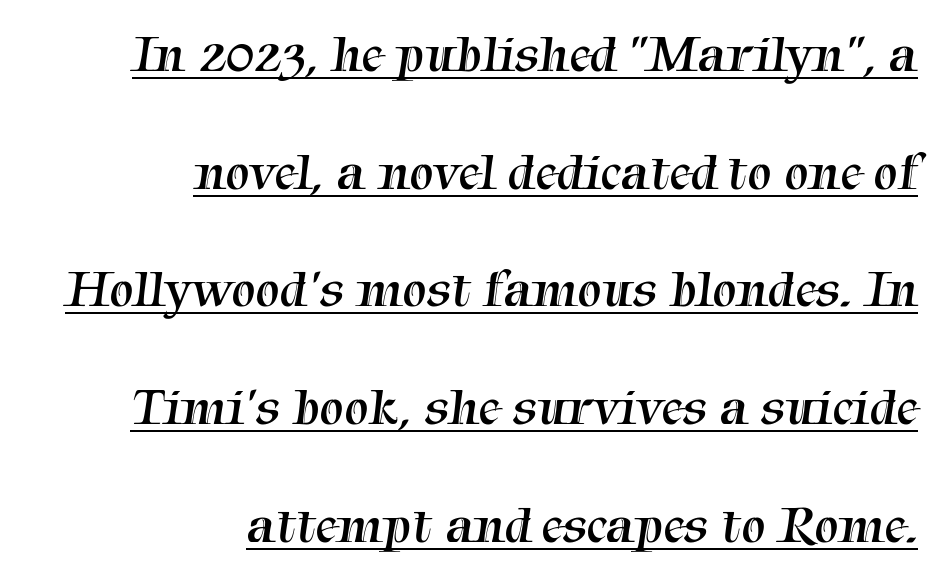
{"serif": "yes", "bold": "no", "weight": "regular", "width": "normal", "stroke_contrast": "medium", "x_height": "medium", "monospaced": "no", "underline": "yes", "align": "right", "line_spacing": "loose", "line_spacing_ratio": 2.18, "letter_spacing": "normal", "letter_spacing_em": 0.0, "glyph_px": 54}
